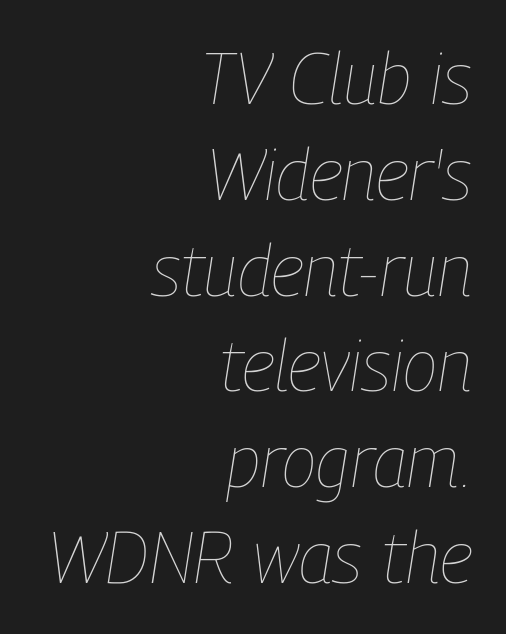
{"italic": "yes", "lean": "right", "slant_degrees": 9, "bold": "no", "weight": "thin", "width": "condensed", "stroke_contrast": "low", "x_height": "medium", "monospaced": "no", "underline": "no", "align": "right", "line_spacing": "normal", "line_spacing_ratio": 1.33, "letter_spacing": "normal", "letter_spacing_em": 0.0, "glyph_px": 72}
